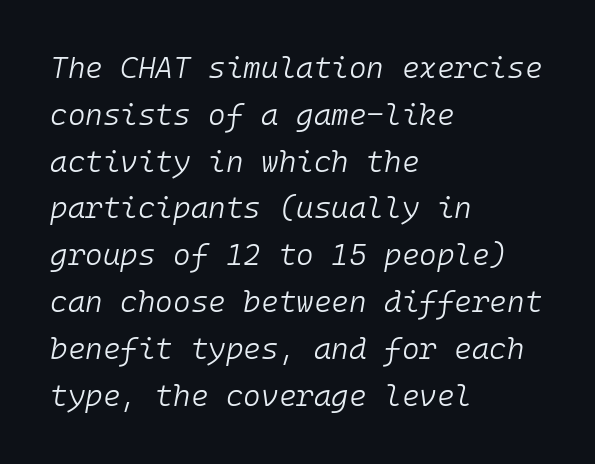
The image shows 30 px light type, italic (leaning right), monospaced; set left-aligned, normal line spacing (1.56x), normal letter spacing, not underlined; low stroke contrast and a medium x-height.
